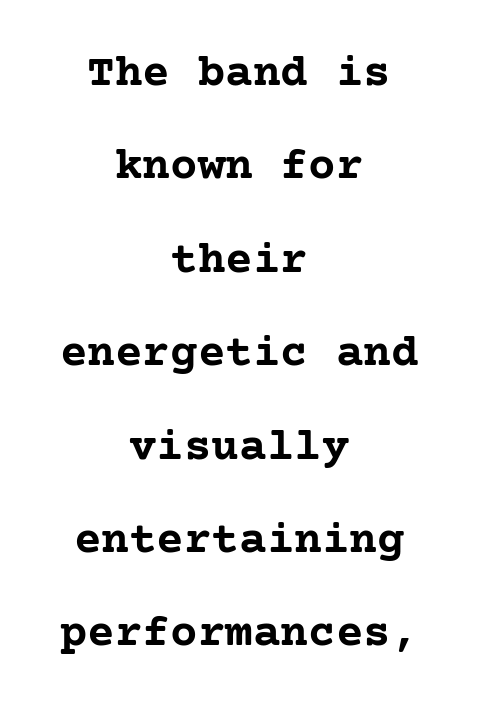
Italic: no, the glyphs are upright roman. In terms of leading, this rendering errs on the spacious side. The glyphs have the mass of a bold cut. Letterform terminals end in serifs throughout the passage. Only glyphs here, with clear space below each row. Letter spacing: default.
